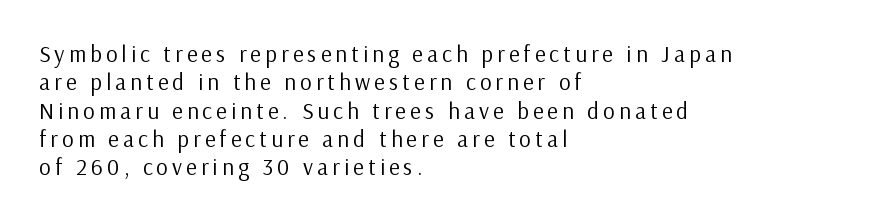
{"italic": "no", "bold": "no", "underline": "no", "align": "left", "line_spacing_ratio": 1.23, "glyph_px": 23}
